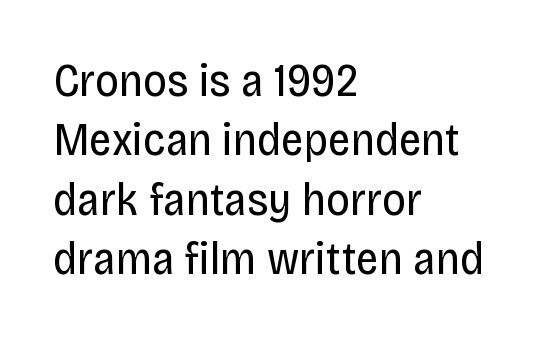
{"serif": "no", "italic": "no", "bold": "no", "weight": "regular", "width": "condensed", "stroke_contrast": "low", "x_height": "large", "monospaced": "no", "underline": "no", "align": "left", "line_spacing": "normal", "line_spacing_ratio": 1.29, "letter_spacing": "normal", "letter_spacing_em": 0.0, "glyph_px": 46}
